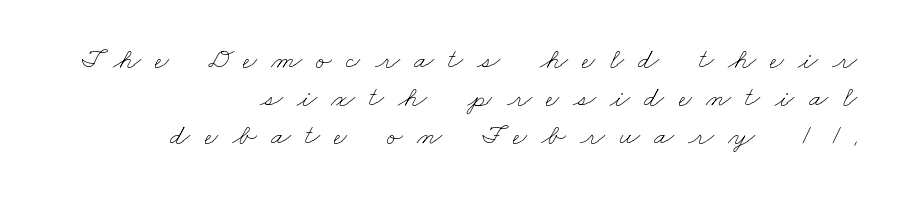
{"bold": "no", "weight": "thin", "width": "wide", "stroke_contrast": "low", "x_height": "small", "monospaced": "no", "underline": "no", "align": "right", "line_spacing": "normal", "line_spacing_ratio": 1.31, "letter_spacing": "wide", "letter_spacing_em": 0.49, "glyph_px": 29}
